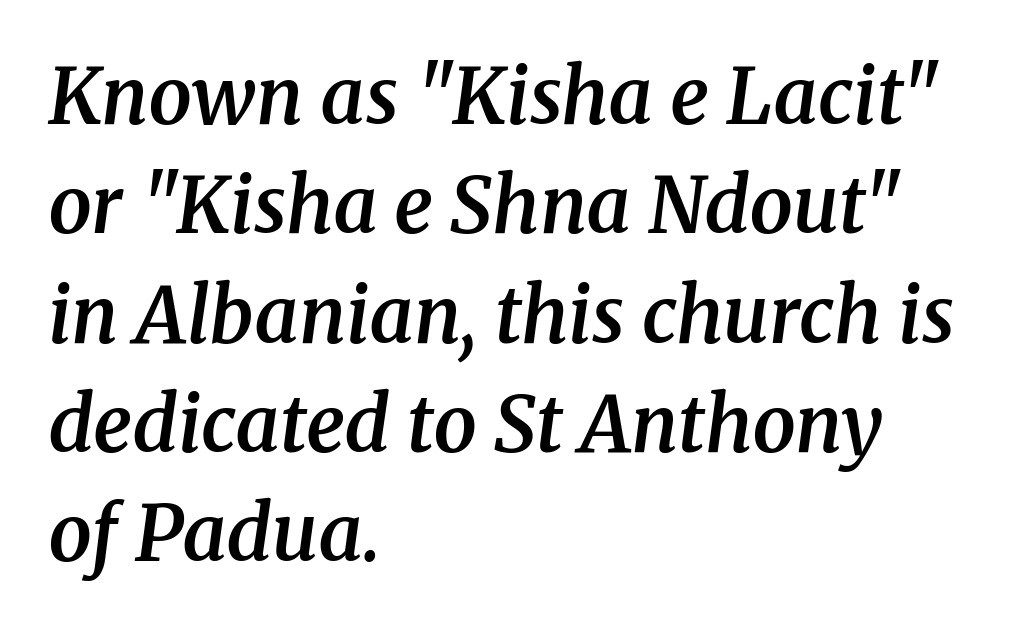
Here the glyphs are tracked normally, forming tight word shapes. A typesetter would label this face a serif. These lines sit exactly where default settings would place them. Note the varied advance widths — an 'i' is clearly narrower than an 'm'. The sample has been set in demibold, a notch under bold.
